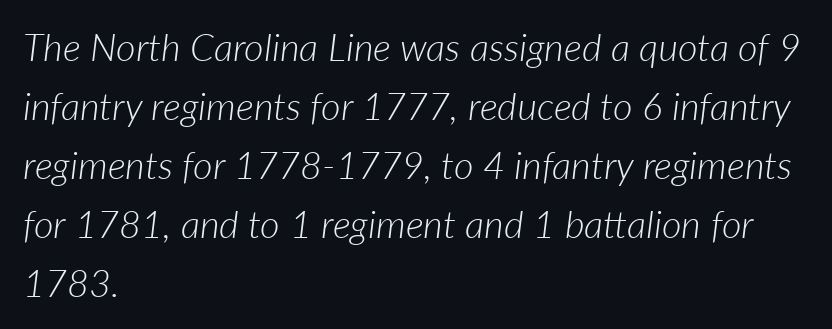
The image shows 38 px light type, italic (leaning right); set left-aligned, normal line spacing (1.55x), normal letter spacing, not underlined; low stroke contrast and a medium x-height.
